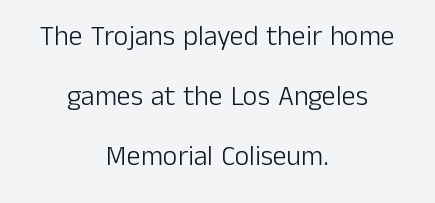
Descender tails drop into unmarked territory. A typesetter would call this leading open, well beyond the default. The passage shown is typed in a proportional face where columns would drift. In terms of letterspacing, this is plain default setting.
